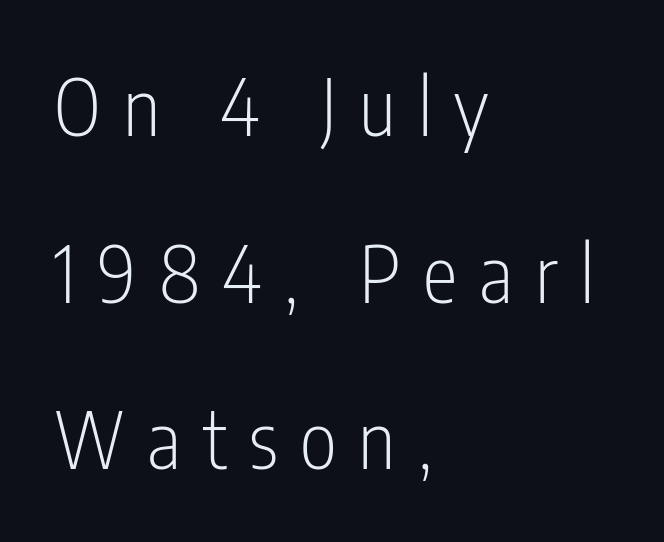
The image shows 79 px light, condensed sans-serif type, upright; set left-aligned, loose line spacing (2.11x), unusually wide letter spacing (+0.28 em), not underlined; low stroke contrast and a medium x-height.
